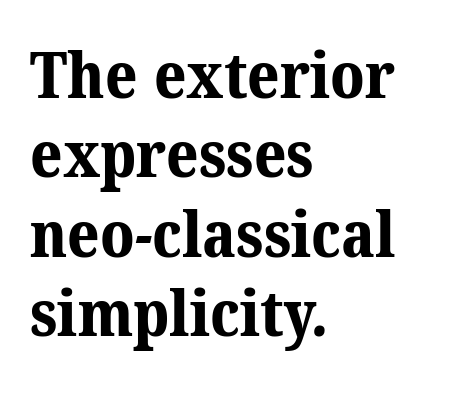
Is this a fixed-width face? No — the glyphs have proportional, varying widths. Look at the bottom of the vertical strokes: they flare into serifs here. Clear beneath every line of the passage. Characters follow at the spacing the type designer built in. These lines stack with their left ends in a neat column.
